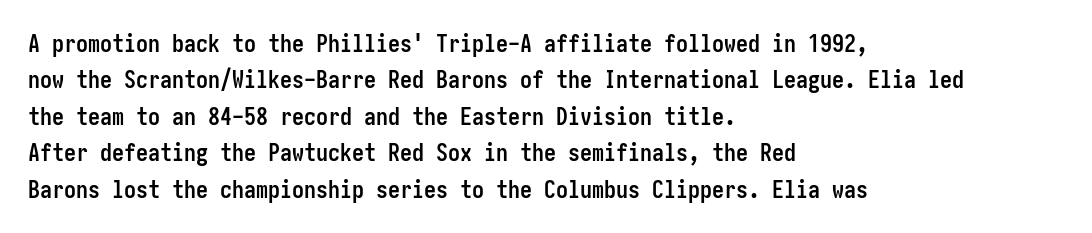
The image shows 24 px bold type, upright; set left-aligned, normal line spacing (1.52x), normal letter spacing, not underlined.
